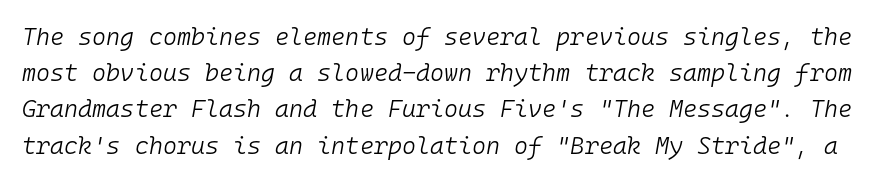
Yep, that's italic — everything's leaning. No letter is thick-stroked: the sample isn't bold. This rendering features lettering with no underline. Vertical spacing — default.
